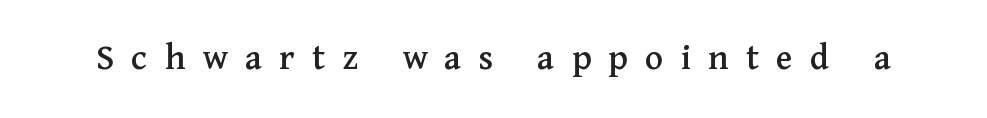
The image shows 38 px serif type, upright; set unusually wide letter spacing (+0.46 em), not underlined; medium stroke contrast and a medium x-height.
